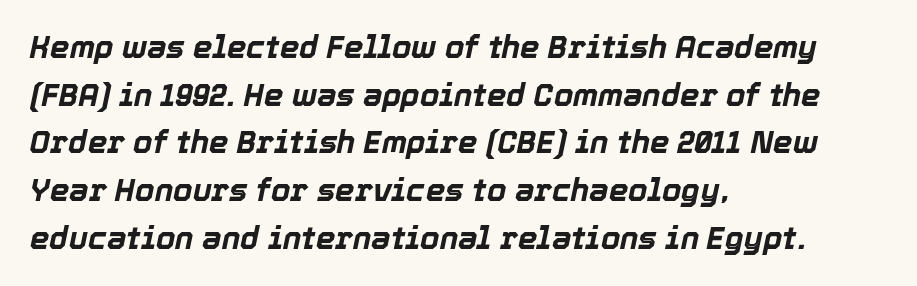
Words appear dense and cohesive because spacing is normal. Each new line begins a customary step beneath the previous one. Short and long lines alike share a common starting point at left. The face used here has a pronounced slope to its letters. The face used here has the dense, thick strokes of a bold.
